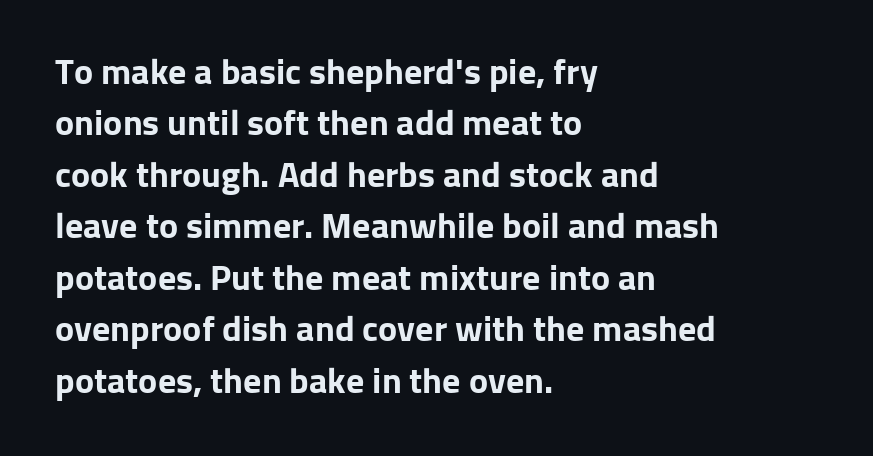
Q: Is the text bold? A: Yes.
Q: Is the text italic (slanted)? A: No, it is upright.
Q: Is the typeface a serif or a sans-serif typeface? A: Sans-serif.
Q: Is the text underlined? A: No.
Q: How is the paragraph aligned? A: Left-aligned.
Q: Is the spacing between letters normal or unusually wide? A: Normal.
Q: Is the spacing between lines tight, normal or loose? A: Normal.
Q: Width (condensed, normal, or wide)? A: Normal.
Q: Stroke contrast? A: Low.
Q: x-height? A: Medium.
Q: Monospaced? A: No.
